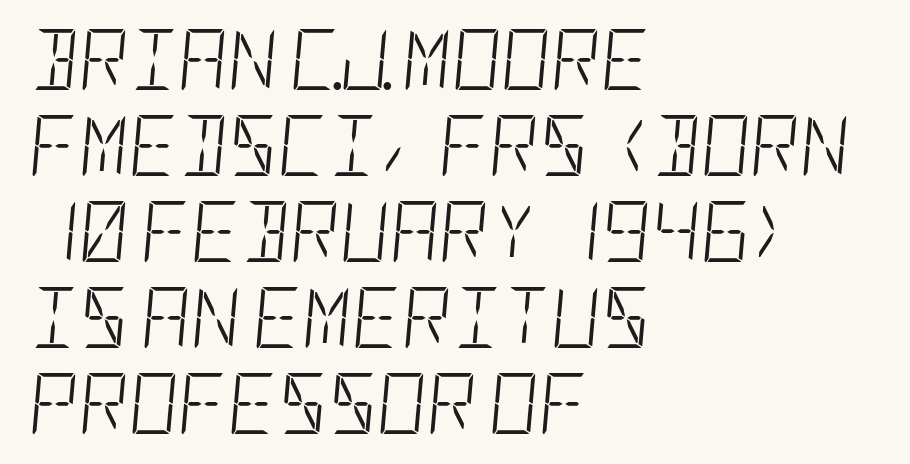
{"italic": "yes", "lean": "right", "slant_degrees": 5, "bold": "no", "weight": "light", "width": "condensed", "stroke_contrast": "low", "x_height": "large", "underline": "no", "align": "left", "line_spacing": "normal", "line_spacing_ratio": 1.41, "letter_spacing": "normal", "letter_spacing_em": 0.0, "glyph_px": 61}
